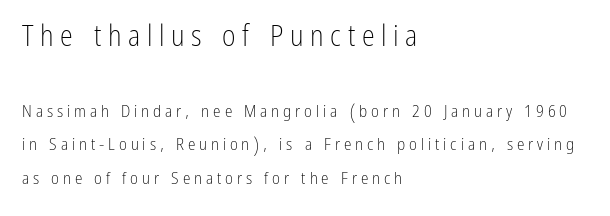
This is the regular roman posture of the typeface. Display-style spreading of the glyphs; the letterfit is very open. If you drew a ruler down the left edge, every line would touch it. The block sitting higher on the canvas is the one with enlarged characters.
